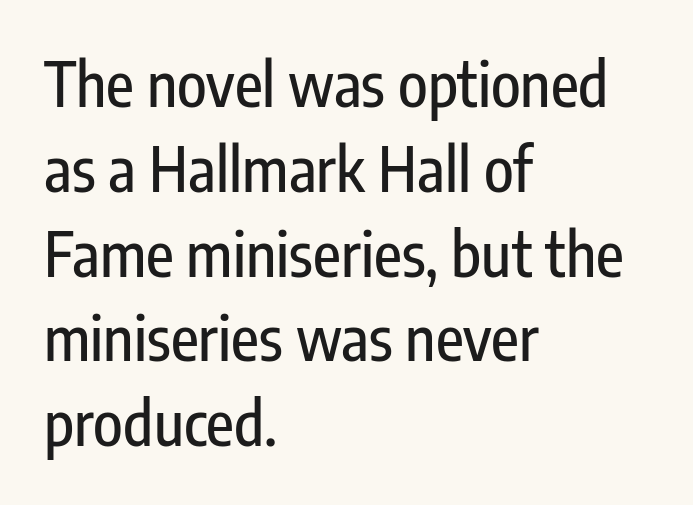
Q: Is the text italic (slanted)? A: No, it is upright.
Q: Is the typeface a serif or a sans-serif typeface? A: Sans-serif.
Q: Is the text underlined? A: No.
Q: How is the paragraph aligned? A: Left-aligned.
Q: Is the spacing between letters normal or unusually wide? A: Normal.
Q: Is the spacing between lines tight, normal or loose? A: Normal.
Q: Width (condensed, normal, or wide)? A: Condensed.
Q: Stroke contrast? A: Low.
Q: x-height? A: Medium.
Q: Monospaced? A: No.
